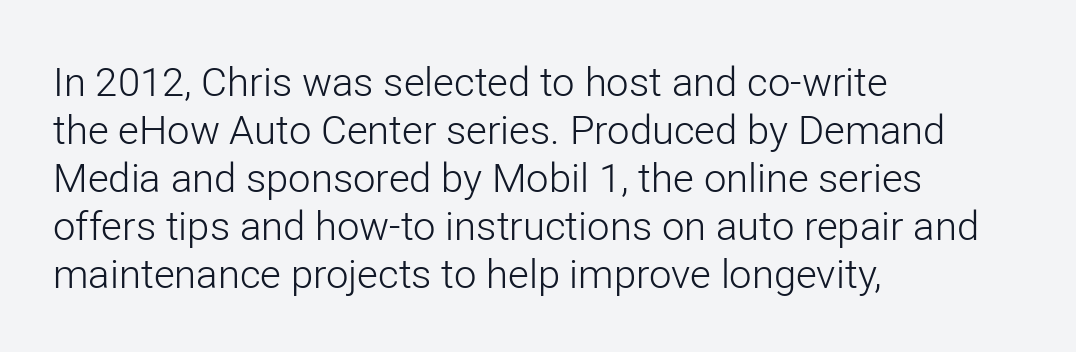
Think of a printed novel: that variable character pitch is what you see here. Between one letter and the next there's only the usual sliver of space. Teacher's note: observe the even left margin — that is flush-left alignment. Honestly, there is no underline to notice here at all. The characters display no serif detailing; their extremities are plain. This sample uses an upright cut, with every glyph sitting square on the baseline.
